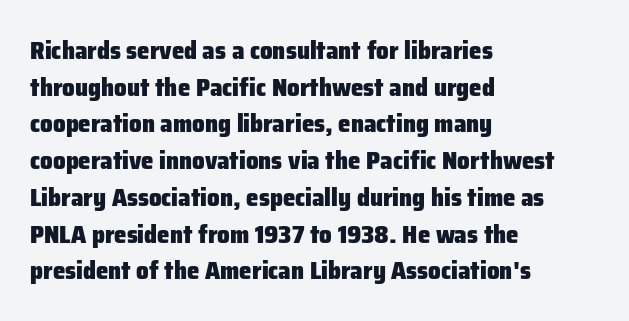
{"italic": "no", "bold": "yes", "underline": "no", "align": "left", "line_spacing": "normal", "line_spacing_ratio": 1.47, "letter_spacing": "normal", "letter_spacing_em": 0.0, "glyph_px": 25}
